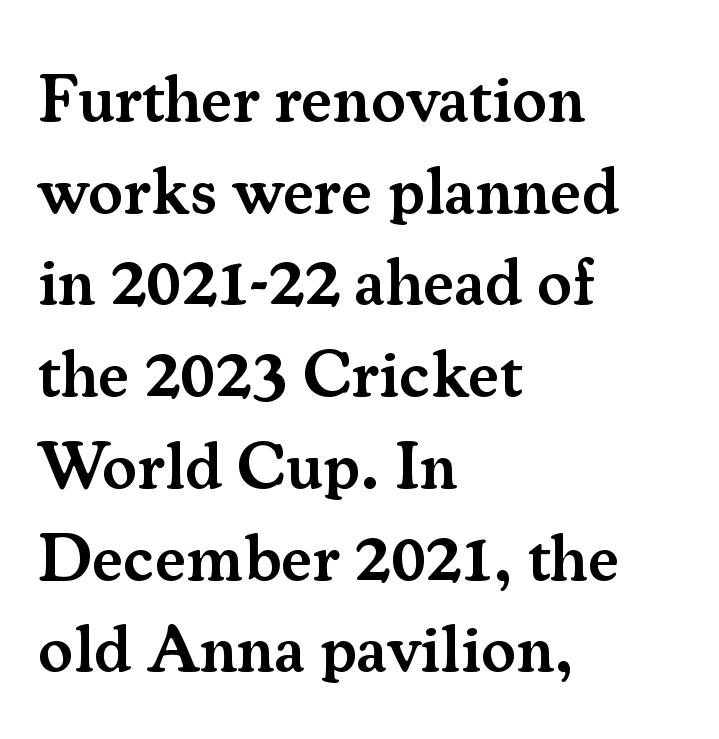
Q: Is the text bold? A: Semi-bold.
Q: Is the text italic (slanted)? A: No, it is upright.
Q: Is the typeface a serif or a sans-serif typeface? A: Serif.
Q: Is the text underlined? A: No.
Q: How is the paragraph aligned? A: Left-aligned.
Q: Is the spacing between letters normal or unusually wide? A: Normal.
Q: Is the spacing between lines tight, normal or loose? A: Normal.
Q: Width (condensed, normal, or wide)? A: Normal.
Q: Stroke contrast? A: Medium.
Q: x-height? A: Small.
Q: Monospaced? A: No.
